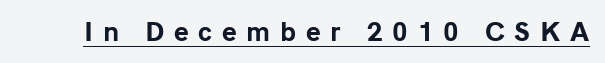
{"italic": "no", "bold": "yes", "underline": "yes", "letter_spacing": "wide", "letter_spacing_em": 0.39, "glyph_px": 25}
